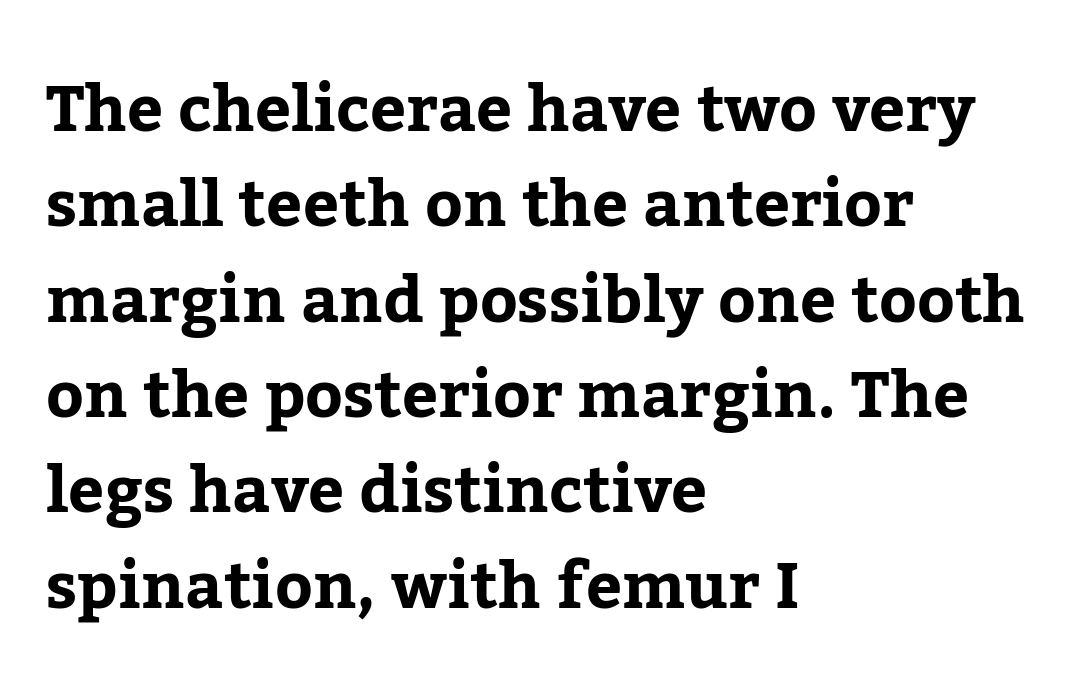
The image shows 64 px serif type, upright; set left-aligned, normal line spacing (1.49x), normal letter spacing, not underlined; low stroke contrast and a medium x-height.
